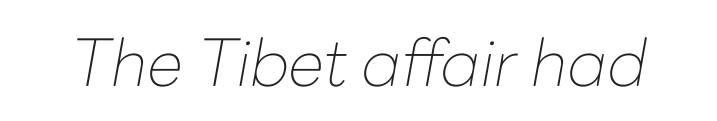
The text carries the slant typical of an italic or oblique font. The gap between lines stays unmarked. Weight: not bold — regular or lighter. Does extra space separate the letters? No, they use regular spacing. Is this a fixed-width face? No — the glyphs have proportional, varying widths.
